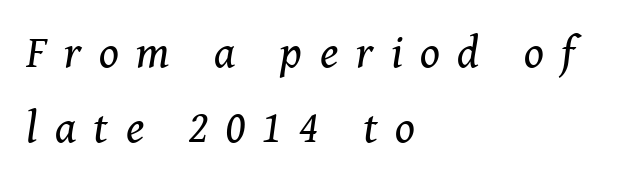
In CSS terms this would be text-align: left. The passage shown is not bold in any degree. The type is letterspaced generously, with wide tracking. Horizontal bands of white between lines are of average thickness. These lines are rendered in a variable-pitch font.
